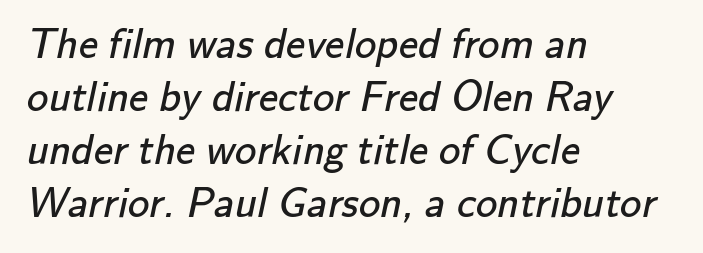
Q: Is the text bold? A: No.
Q: Is the typeface a serif or a sans-serif typeface? A: Sans-serif.
Q: Is the text underlined? A: No.
Q: How is the paragraph aligned? A: Left-aligned.
Q: Is the spacing between letters normal or unusually wide? A: Normal.
Q: Width (condensed, normal, or wide)? A: Normal.
Q: Stroke contrast? A: Low.
Q: x-height? A: Small.
Q: Monospaced? A: No.
